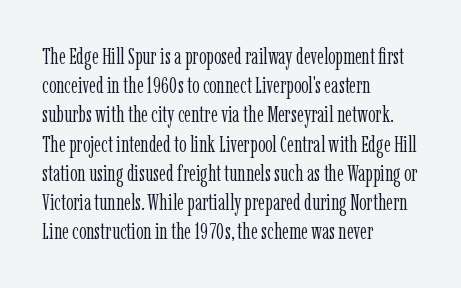
{"italic": "no", "bold": "no", "underline": "no", "align": "left", "line_spacing": "normal", "line_spacing_ratio": 1.27, "letter_spacing": "normal", "letter_spacing_em": 0.0, "glyph_px": 23}
